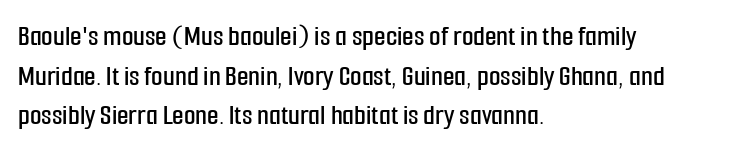
The image shows 30 px condensed sans-serif type, upright; set left-aligned, normal line spacing (1.32x), normal letter spacing, not underlined; low stroke contrast and a medium x-height.
